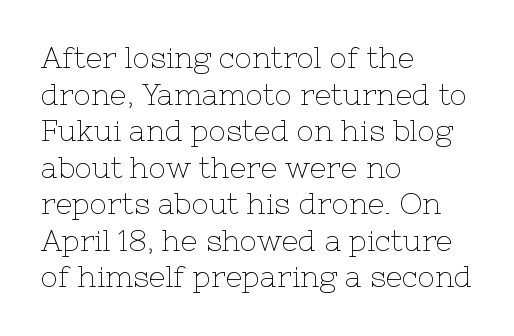
Caption: face not bold, strokes unweighted. Whoever set this chose a conventional vertical rhythm. The typeface chosen for these lines features serifs. Beneath every word, the page is bare. The lines are quadded left.
